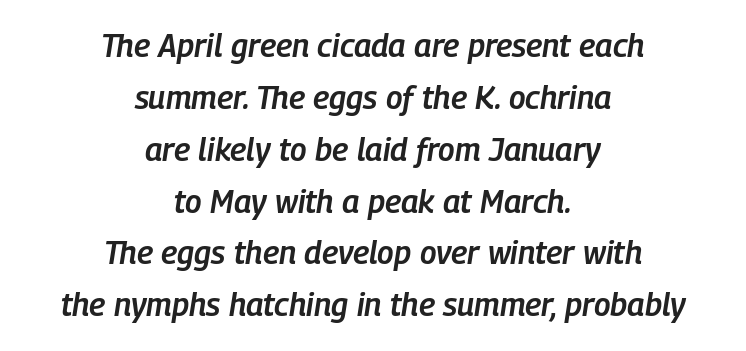
Q: Is the text bold? A: Semi-bold.
Q: Is the text italic (slanted)? A: Yes, it leans right by about 9 degrees.
Q: Is the text underlined? A: No.
Q: How is the paragraph aligned? A: Centered.
Q: Is the spacing between letters normal or unusually wide? A: Normal.
Q: Is the spacing between lines tight, normal or loose? A: Normal.
Q: Width (condensed, normal, or wide)? A: Condensed.
Q: Stroke contrast? A: Low.
Q: x-height? A: Medium.
Q: Monospaced? A: No.
